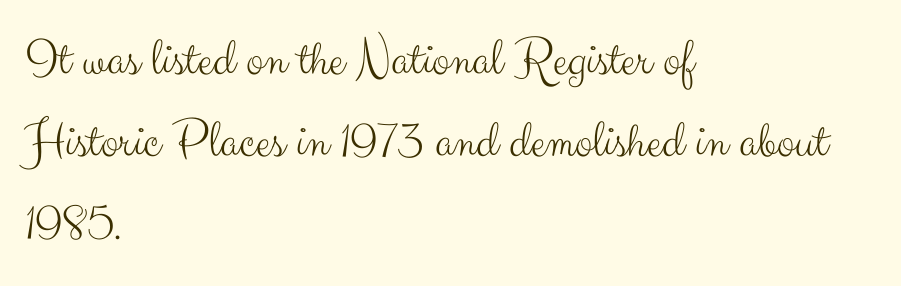
The image shows 53 px light sans-serif type; set left-aligned, normal line spacing (1.55x), normal letter spacing, not underlined; medium stroke contrast and a small x-height.
